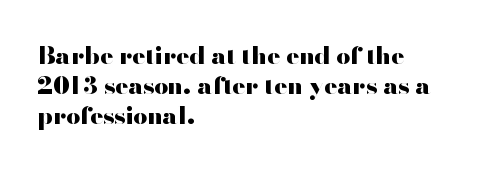
Every character sits straight up, as roman type does. This rendering uses left alignment, leaving the right contour irregular. Letters rest on an invisible, unmarked baseline. The passage shown has conventional tracking throughout. Pretty heavy lettering here — definitely bold.
